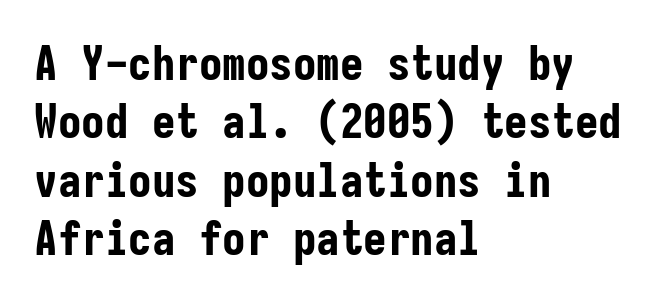
The image shows 47 px bold, condensed sans-serif type, upright, monospaced; set left-aligned, line spacing 1.24x, normal letter spacing, not underlined; low stroke contrast and a medium x-height.
